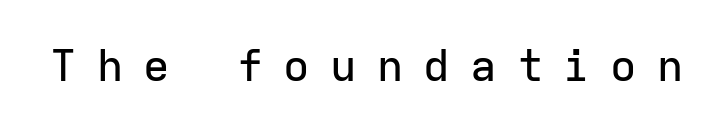
{"serif": "no", "italic": "no", "width": "normal", "stroke_contrast": "low", "x_height": "medium", "monospaced": "yes", "underline": "no", "letter_spacing": "wide", "letter_spacing_em": 0.46, "glyph_px": 44}
